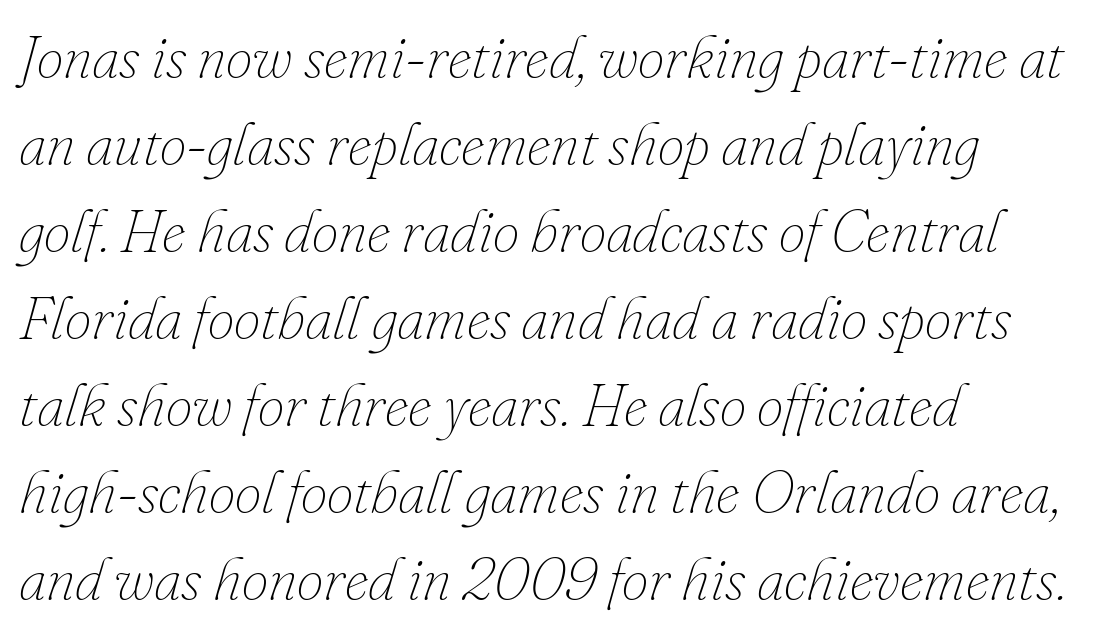
{"italic": "yes", "lean": "right", "slant_degrees": 16, "bold": "no", "weight": "thin", "width": "normal", "stroke_contrast": "low", "x_height": "small", "monospaced": "no", "underline": "no", "align": "left", "line_spacing": "normal", "line_spacing_ratio": 1.45, "letter_spacing": "normal", "letter_spacing_em": 0.0, "glyph_px": 60}
